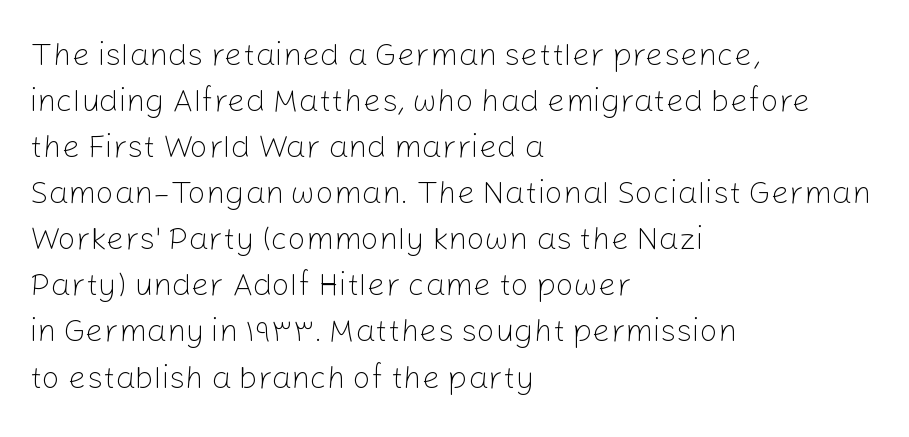
Q: Is the text bold? A: No.
Q: Is the text italic (slanted)? A: No, it is upright.
Q: Is the typeface a serif or a sans-serif typeface? A: Sans-serif.
Q: Is the text underlined? A: No.
Q: How is the paragraph aligned? A: Left-aligned.
Q: Is the spacing between letters normal or unusually wide? A: Normal.
Q: Is the spacing between lines tight, normal or loose? A: Normal.
Q: Width (condensed, normal, or wide)? A: Normal.
Q: Stroke contrast? A: Low.
Q: x-height? A: Medium.
Q: Monospaced? A: No.
